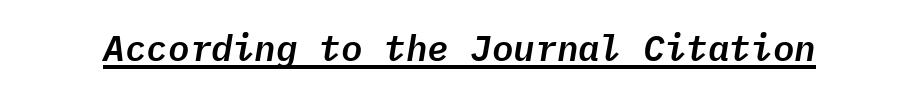
The image shows 36 px text type, italic (leaning right), monospaced; set normal letter spacing, underlined; low stroke contrast and a medium x-height.
